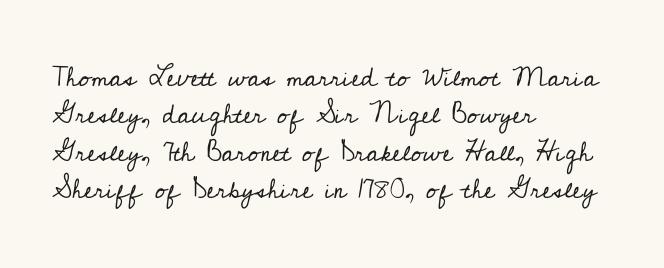
The image shows 27 px text type; set left-aligned, normal line spacing (1.38x), normal letter spacing, not underlined.
